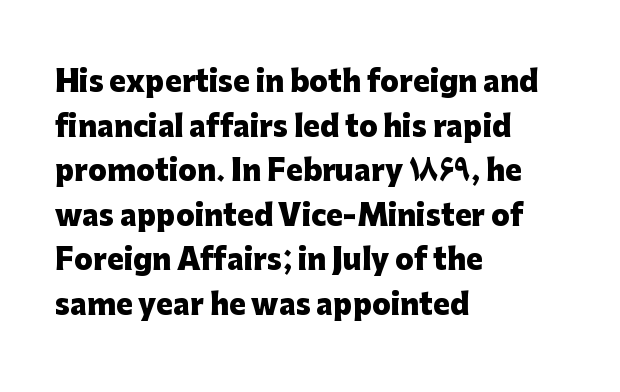
The image shows 28 px heavy sans-serif type, upright; set left-aligned, normal line spacing (1.59x), normal letter spacing, not underlined; low stroke contrast and a medium x-height.
